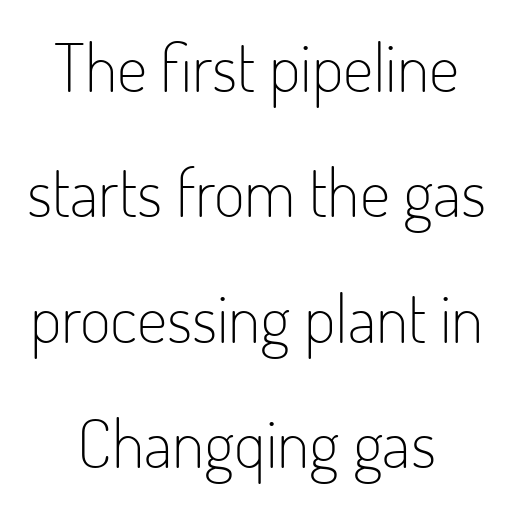
The image shows 67 px light, condensed sans-serif type, upright; set centered, line spacing 1.87x, normal letter spacing, not underlined; low stroke contrast and a small x-height.
